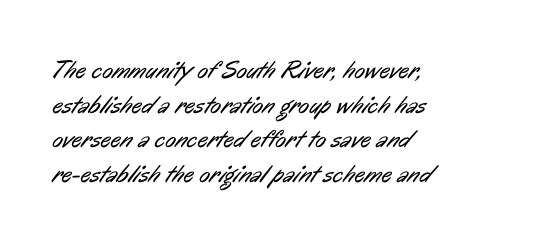
Q: Is the text bold? A: No.
Q: Is the text underlined? A: No.
Q: How is the paragraph aligned? A: Left-aligned.
Q: Is the spacing between letters normal or unusually wide? A: Normal.
Q: Is the spacing between lines tight, normal or loose? A: Normal.
